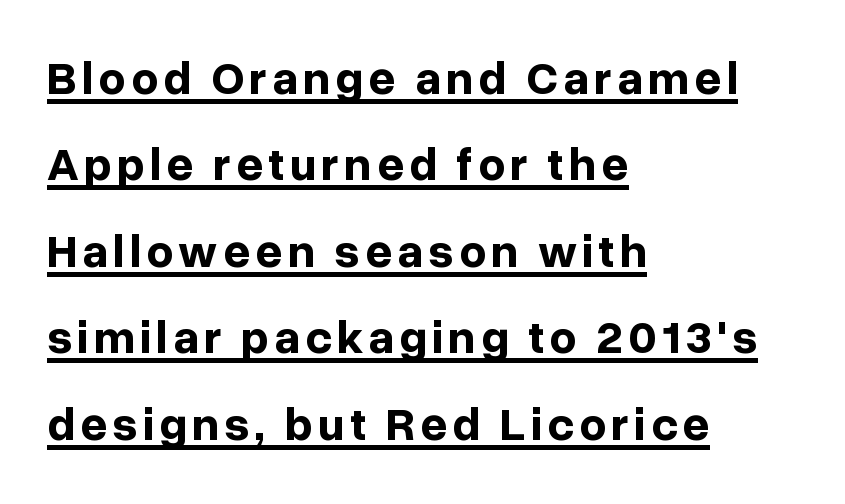
The image shows 47 px bold sans-serif type, upright; set left-aligned, line spacing 1.84x, underlined; low stroke contrast and a medium x-height.
